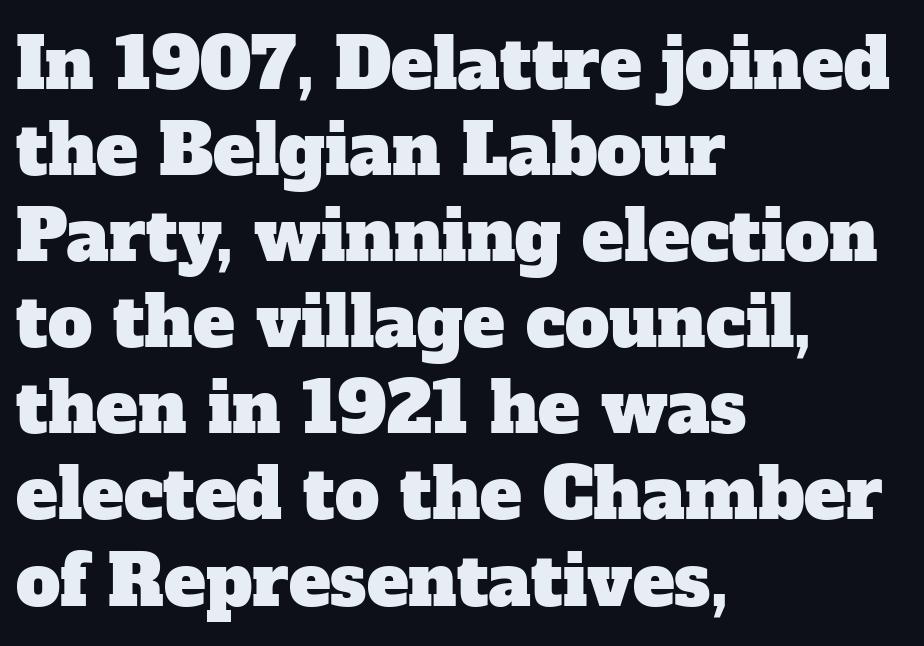
Check where the strokes stop: tiny serifs finish them off. Each word holds together tightly as a unit, with standard inter-letter gaps. Caption: multi-line text, flush left, ragged right. You could not count columns in this text — the font is proportionally spaced.
